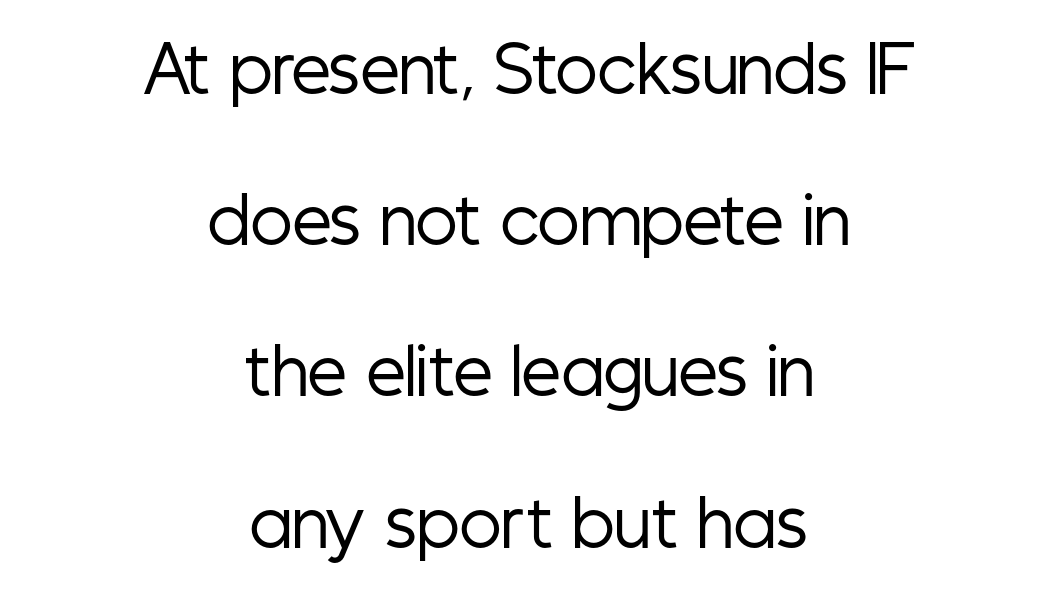
The image shows 63 px regular-weight, condensed sans-serif type, upright; set centered, loose line spacing (2.4x), normal letter spacing, not underlined; low stroke contrast and a medium x-height.
